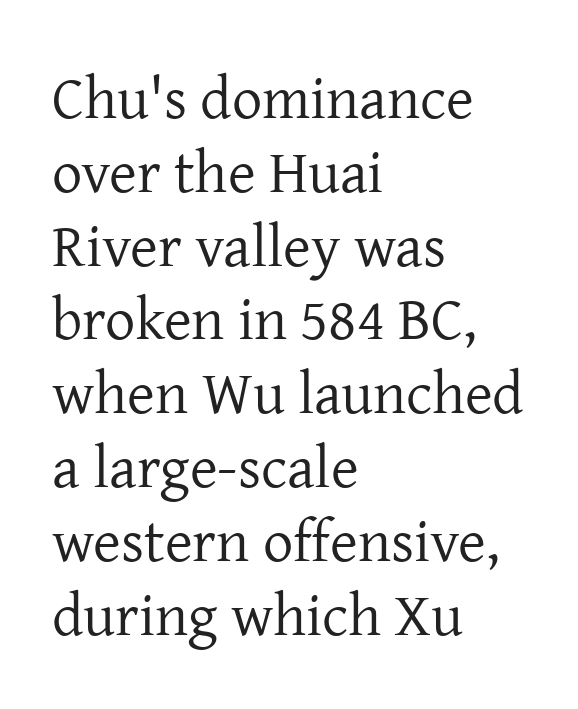
The baseline area is clear. No letter is thick-stroked: the sample isn't bold. The horizontal fit of the characters is conventional and even. One-word summary of the alignment: left.
